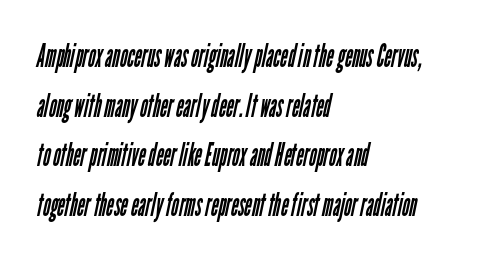
Q: Is the text bold? A: No.
Q: Is the typeface a serif or a sans-serif typeface? A: Sans-serif.
Q: Is the text underlined? A: No.
Q: How is the paragraph aligned? A: Left-aligned.
Q: Is the spacing between letters normal or unusually wide? A: Normal.
Q: Is the spacing between lines tight, normal or loose? A: Normal.
Q: Width (condensed, normal, or wide)? A: Condensed.
Q: Stroke contrast? A: Low.
Q: x-height? A: Medium.
Q: Monospaced? A: No.
